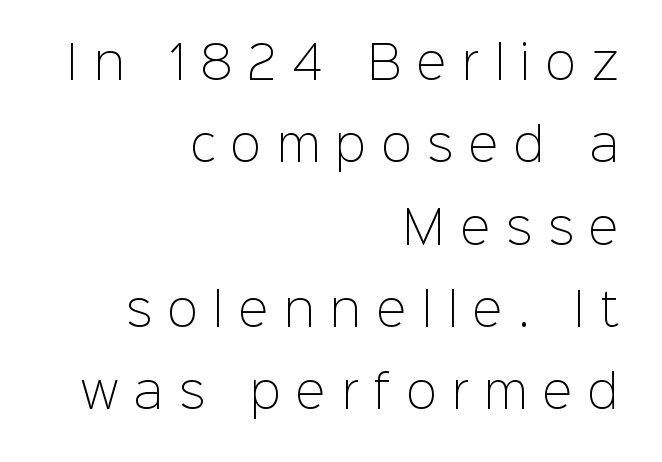
Counters stay open thanks to moderate or lighter strokes. Caption: multi-line text, flush right, ragged left. There is plenty of visible air inserted between adjacent glyphs. Characters remain perfectly vertical along every line. Do the characters align in a grid? No, the font is proportional. Examine the stroke ends and you'll find no serifs.
